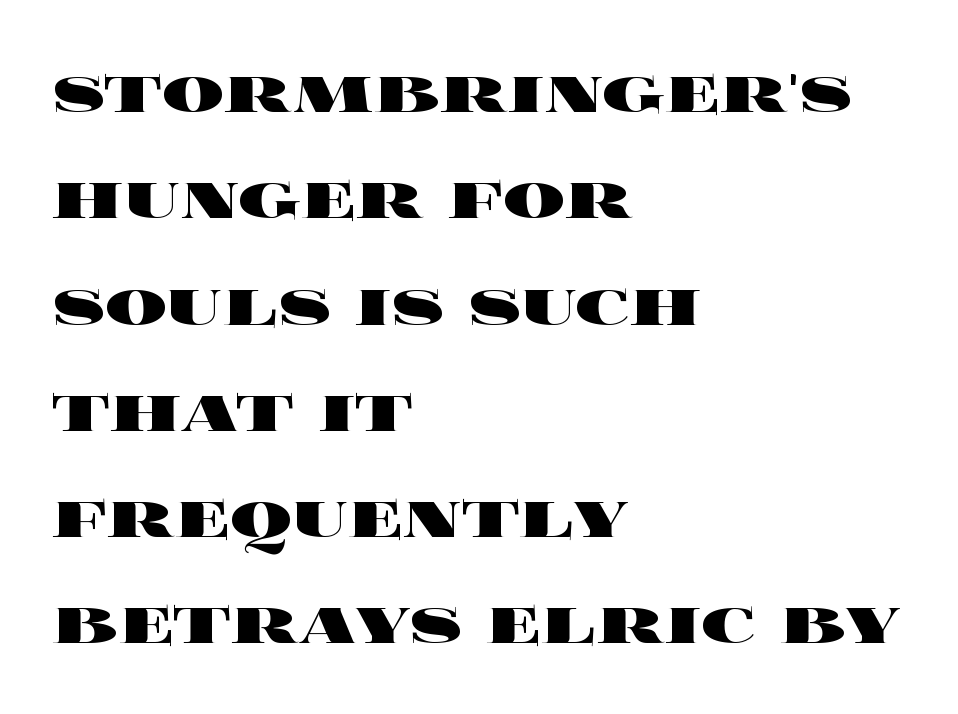
Plenty of ink on the page — the face is bold. Characters follow at the spacing the type designer built in. Every character sits straight up, as roman type does. Check the space under the baseline: it is left empty. Each line starts at the same left margin while the right side varies. The passage shown is typed in a proportional face where columns would drift.
